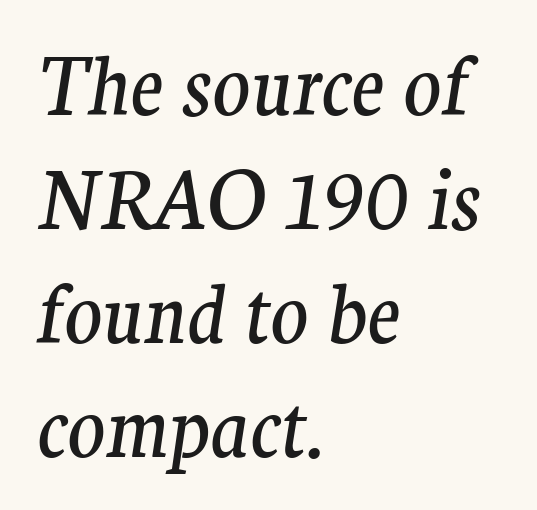
Q: Is the text bold? A: No.
Q: Is the text italic (slanted)? A: Yes, it leans right by about 9 degrees.
Q: Is the typeface a serif or a sans-serif typeface? A: Serif.
Q: Is the text underlined? A: No.
Q: How is the paragraph aligned? A: Left-aligned.
Q: Is the spacing between letters normal or unusually wide? A: Normal.
Q: Is the spacing between lines tight, normal or loose? A: Normal.
Q: Width (condensed, normal, or wide)? A: Normal.
Q: Stroke contrast? A: Medium.
Q: x-height? A: Medium.
Q: Monospaced? A: No.
